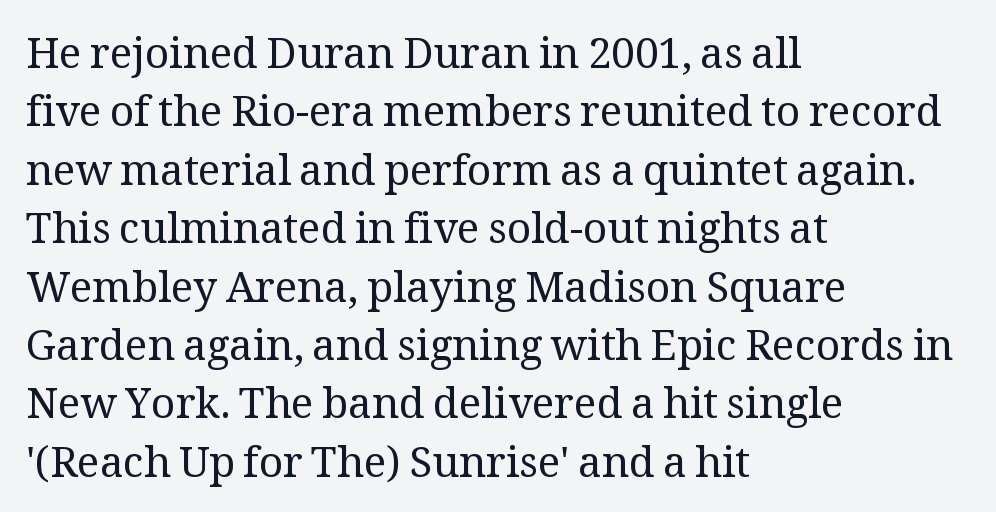
Q: Is the text bold? A: No.
Q: Is the text italic (slanted)? A: No, it is upright.
Q: Is the typeface a serif or a sans-serif typeface? A: Serif.
Q: Is the text underlined? A: No.
Q: How is the paragraph aligned? A: Left-aligned.
Q: Is the spacing between letters normal or unusually wide? A: Normal.
Q: Is the spacing between lines tight, normal or loose? A: Normal.
Q: Width (condensed, normal, or wide)? A: Normal.
Q: Stroke contrast? A: Medium.
Q: x-height? A: Medium.
Q: Monospaced? A: No.
